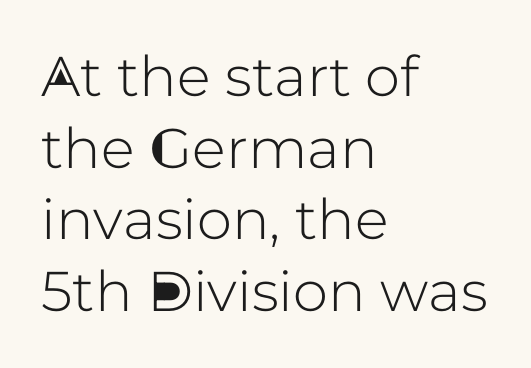
Is this a fixed-width face? No — the glyphs have proportional, varying widths. The horizontal fit of the characters is conventional and even. The lettering holds an erect, upright posture throughout. One-word summary of the alignment: left.
